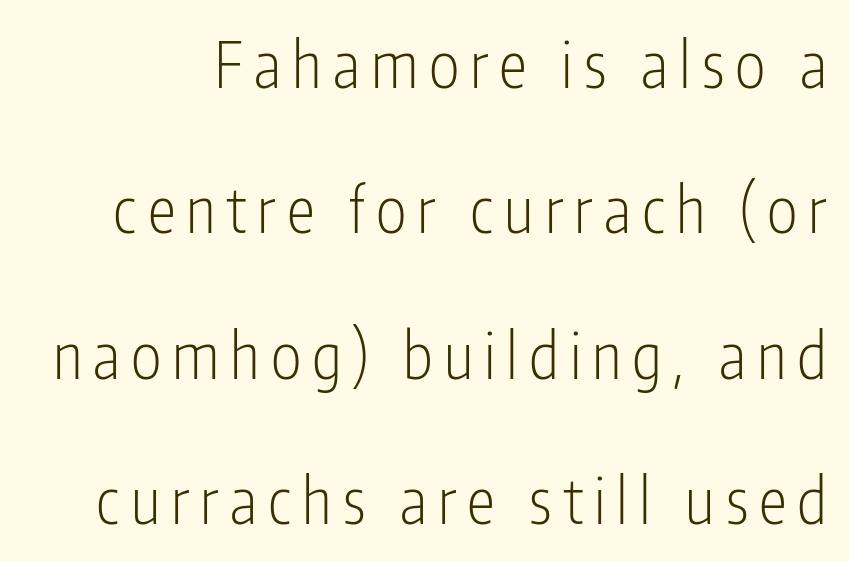
The face used here is a sans, in the tradition of grotesques and geometrics. Each row of text sits above clean, open space. Style check: upright. You could not count columns in this text — the font is proportionally spaced.
